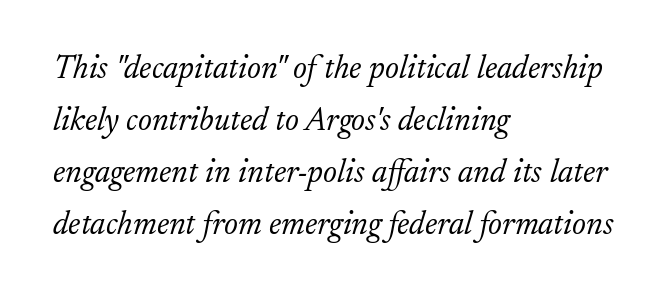
Here the glyphs are tracked normally, forming tight word shapes. The axis of the letterforms is tilted away from vertical. These lines are composed in type with serifs. Regarding leading, the lines here are spaced in the standard way. Think standard paragraph weight, or any step lighter than that. The compositor pushed each line to the left boundary.
